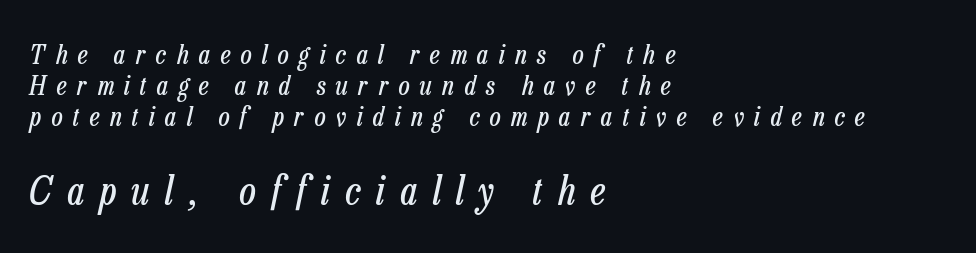
{"italic": "yes", "lean": "right", "slant_degrees": 13, "bold": "no", "weight": "regular", "width": "condensed", "stroke_contrast": "low", "x_height": "medium", "monospaced": "no", "underline": "no", "align": "left", "line_spacing": "tight", "line_spacing_ratio": 1.15, "letter_spacing": "wide", "letter_spacing_em": 0.39, "larger_block": "second", "size_ratio": 1.48, "glyph_px": 40}
